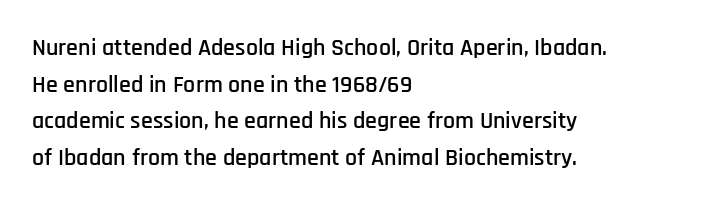
Q: Is the text italic (slanted)? A: No, it is upright.
Q: Is the text underlined? A: No.
Q: How is the paragraph aligned? A: Left-aligned.
Q: Is the spacing between letters normal or unusually wide? A: Normal.
Q: Is the spacing between lines tight, normal or loose? A: Normal.
